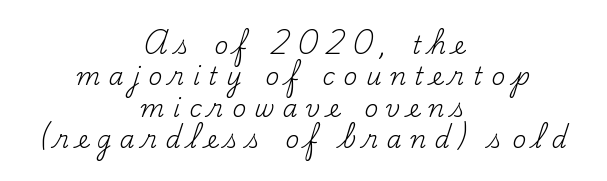
The image shows 24 px text type; set centered, normal line spacing (1.31x), unusually wide letter spacing (+0.35 em), not underlined.
